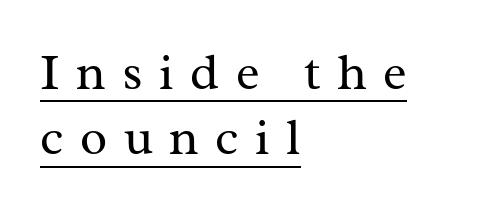
Q: Is the text bold? A: No.
Q: Is the text italic (slanted)? A: No, it is upright.
Q: Is the typeface a serif or a sans-serif typeface? A: Serif.
Q: Is the text underlined? A: Yes.
Q: How is the paragraph aligned? A: Left-aligned.
Q: Is the spacing between letters normal or unusually wide? A: Unusually wide.
Q: Is the spacing between lines tight, normal or loose? A: Normal.
Q: Width (condensed, normal, or wide)? A: Normal.
Q: Stroke contrast? A: Medium.
Q: x-height? A: Medium.
Q: Monospaced? A: No.
